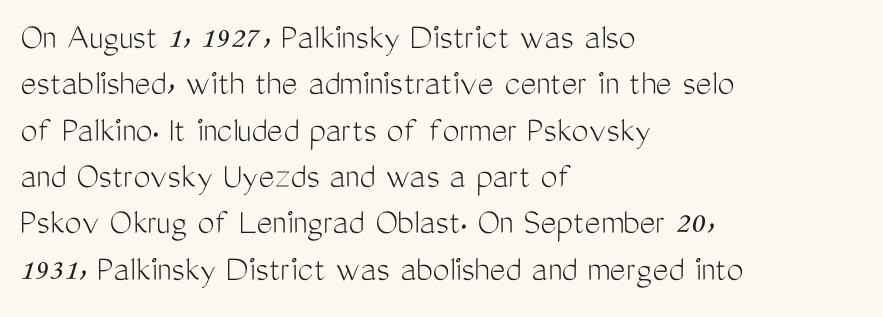
Style check: upright. The paragraph shown leans on its left margin. Glance below the letters and you will spot only blank space. The passage shown has conventional tracking throughout. Does the type have serifs? No, each stem ends abruptly.
